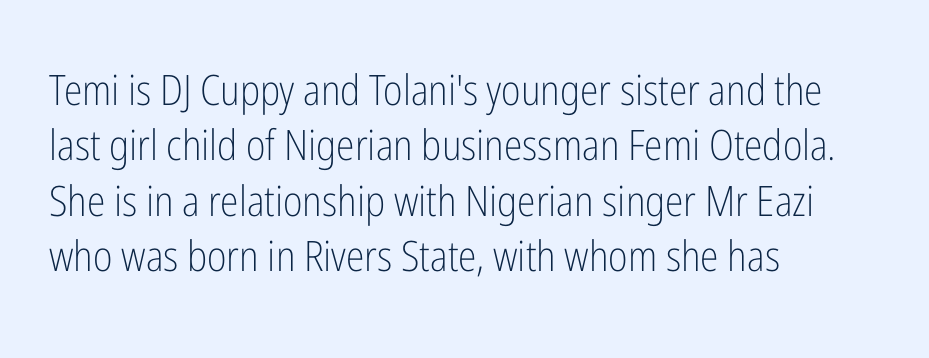
{"serif": "no", "italic": "no", "bold": "no", "weight": "light", "width": "condensed", "stroke_contrast": "low", "x_height": "medium", "monospaced": "no", "underline": "no", "align": "left", "line_spacing": "normal", "line_spacing_ratio": 1.32, "letter_spacing": "normal", "letter_spacing_em": 0.0, "glyph_px": 42}
